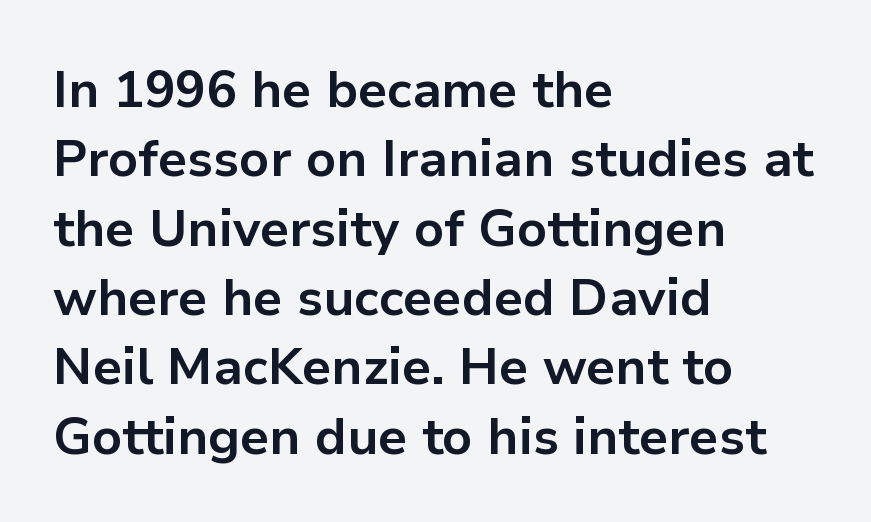
Visually the block forms a straight wall on the left and a jagged coastline on the right. Honestly, there is no underline to notice here at all. Horizontal bands of white between lines are of average thickness. Classification — sans serif. The glyphs have the mass of a bold cut.
